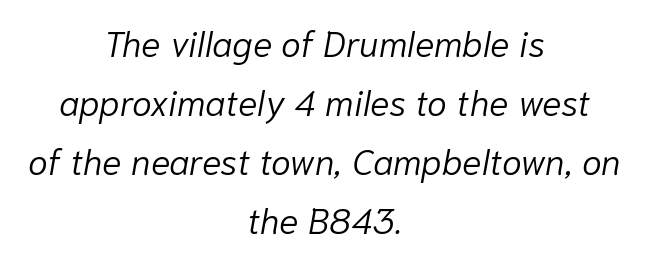
Q: Is the text bold? A: No.
Q: Is the text italic (slanted)? A: Yes, it leans right by about 10 degrees.
Q: Is the text underlined? A: No.
Q: How is the paragraph aligned? A: Centered.
Q: Is the spacing between letters normal or unusually wide? A: Normal.
Q: Is the spacing between lines tight, normal or loose? A: Normal.
Q: Width (condensed, normal, or wide)? A: Normal.
Q: Stroke contrast? A: Low.
Q: x-height? A: Medium.
Q: Monospaced? A: No.
